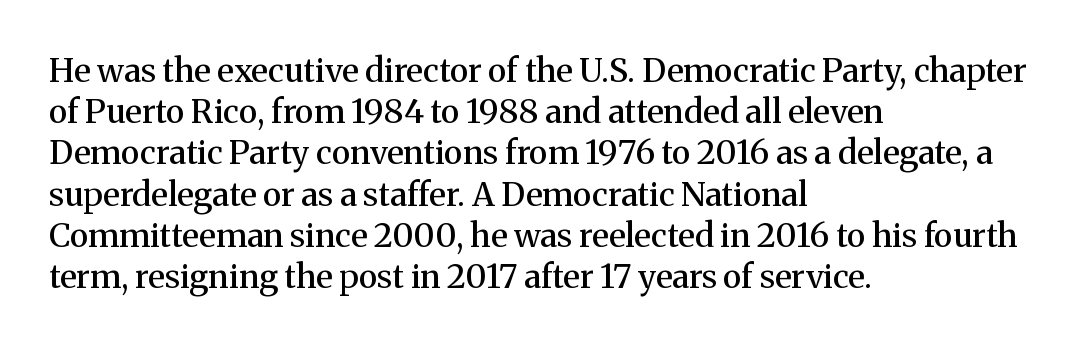
Q: Is the text bold? A: Semi-bold.
Q: Is the text italic (slanted)? A: No, it is upright.
Q: Is the typeface a serif or a sans-serif typeface? A: Serif.
Q: Is the text underlined? A: No.
Q: How is the paragraph aligned? A: Left-aligned.
Q: Is the spacing between letters normal or unusually wide? A: Normal.
Q: Is the spacing between lines tight, normal or loose? A: Normal.
Q: Width (condensed, normal, or wide)? A: Normal.
Q: Stroke contrast? A: Medium.
Q: x-height? A: Medium.
Q: Monospaced? A: No.
